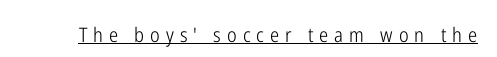
The rendering inserts visible extra space after every character. This sample carries an underscore along the baseline area. Counters stay open thanks to moderate or lighter strokes. Notice how the stems are strictly vertical — no italics here.
